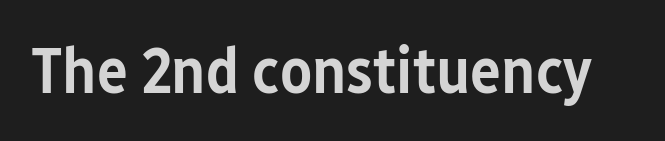
Q: Is the text bold? A: Semi-bold.
Q: Is the text italic (slanted)? A: No, it is upright.
Q: Is the typeface a serif or a sans-serif typeface? A: Sans-serif.
Q: Is the text underlined? A: No.
Q: Is the spacing between letters normal or unusually wide? A: Normal.
Q: Width (condensed, normal, or wide)? A: Condensed.
Q: Stroke contrast? A: Low.
Q: x-height? A: Medium.
Q: Monospaced? A: No.
